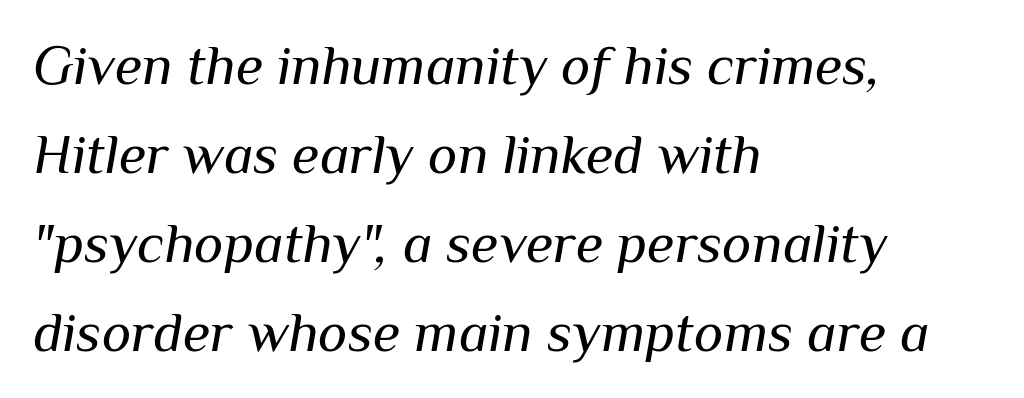
Q: Is the text bold? A: No.
Q: Is the text italic (slanted)? A: Yes, it leans right by about 10 degrees.
Q: Is the text underlined? A: No.
Q: How is the paragraph aligned? A: Left-aligned.
Q: Is the spacing between letters normal or unusually wide? A: Normal.
Q: Is the spacing between lines tight, normal or loose? A: Normal.
Q: Width (condensed, normal, or wide)? A: Normal.
Q: Stroke contrast? A: Medium.
Q: x-height? A: Medium.
Q: Monospaced? A: No.
